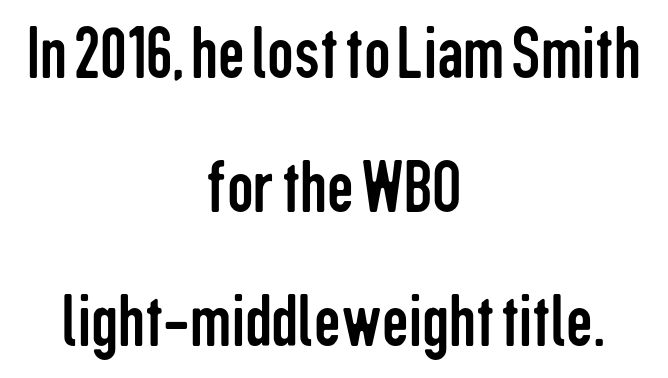
To sum up the face: it is a sans, with no serifs. The letters advance in unequal steps, a hallmark of proportional type. The glyphs are unaccompanied by any horizontal stroke below them. Every row of glyphs is offset so its center matches the block's center. Does extra space separate the letters? No, they use regular spacing.
